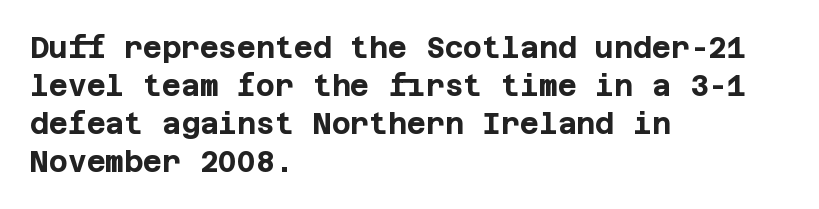
{"serif": "no", "italic": "no", "bold": "yes", "weight": "bold", "width": "normal", "stroke_contrast": "low", "x_height": "large", "underline": "no", "align": "left", "line_spacing": "normal", "line_spacing_ratio": 1.31, "letter_spacing": "normal", "letter_spacing_em": 0.0, "glyph_px": 29}
